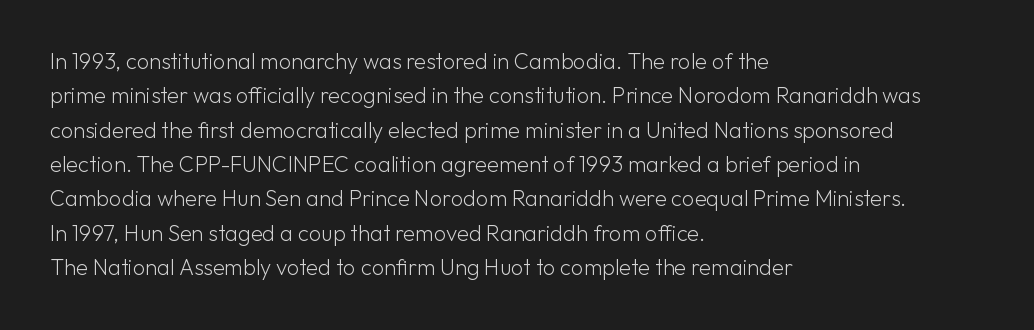
The specimen reads as upright at a glance. Is the stroke heavy? The answer is a plain regular-or-lighter. Clear beneath every line of the passage. Notice how descenders clear the ascenders below comfortably — that's standard leading.
